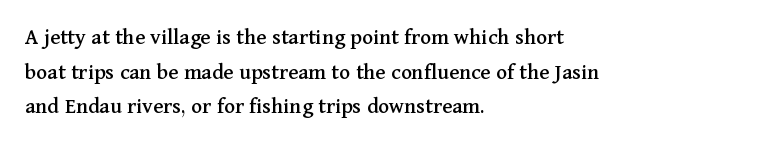
Students, observe: this is what conventionally led text looks like. Has an underline been added? It has not. Words appear dense and cohesive because spacing is normal. If you drew a ruler down the left edge, every line would touch it.
